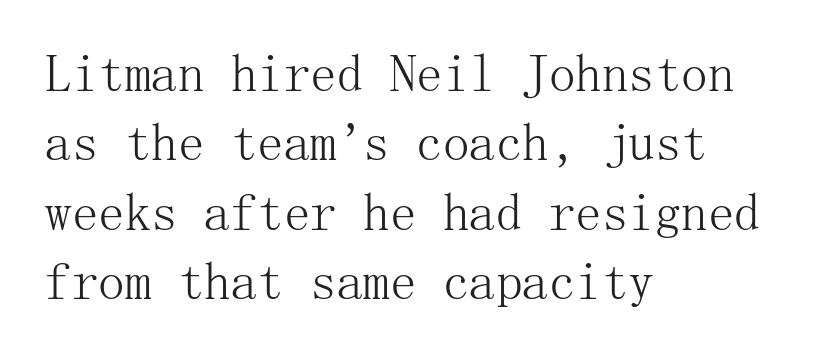
{"serif": "yes", "italic": "no", "bold": "no", "weight": "light", "width": "normal", "stroke_contrast": "medium", "x_height": "medium", "underline": "no", "align": "left", "line_spacing": "normal", "line_spacing_ratio": 1.31, "letter_spacing": "normal", "letter_spacing_em": 0.0, "glyph_px": 53}
